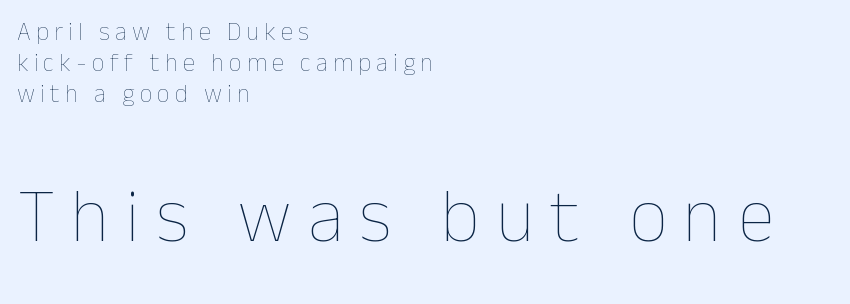
The image shows 76 px thin type, upright; set left-aligned, normal line spacing (1.25x), unusually wide letter spacing (+0.21 em), not underlined; the second (bottom) block is 3.04x larger; low stroke contrast and a medium x-height.
